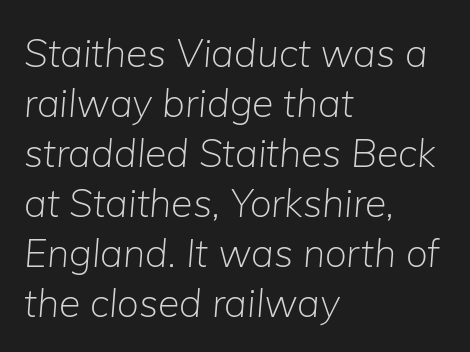
Q: Is the text bold? A: No.
Q: Is the text italic (slanted)? A: Yes, it leans right by about 5 degrees.
Q: Is the text underlined? A: No.
Q: How is the paragraph aligned? A: Left-aligned.
Q: Is the spacing between letters normal or unusually wide? A: Normal.
Q: Is the spacing between lines tight, normal or loose? A: Normal.
Q: Width (condensed, normal, or wide)? A: Normal.
Q: Stroke contrast? A: Low.
Q: x-height? A: Medium.
Q: Monospaced? A: No.
